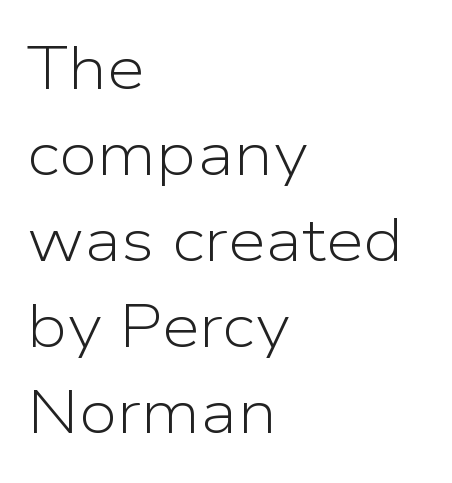
{"serif": "no", "italic": "no", "bold": "no", "weight": "light", "width": "normal", "stroke_contrast": "low", "x_height": "medium", "monospaced": "no", "underline": "no", "align": "left", "line_spacing": "normal", "line_spacing_ratio": 1.41, "letter_spacing": "normal", "letter_spacing_em": 0.0, "glyph_px": 61}
